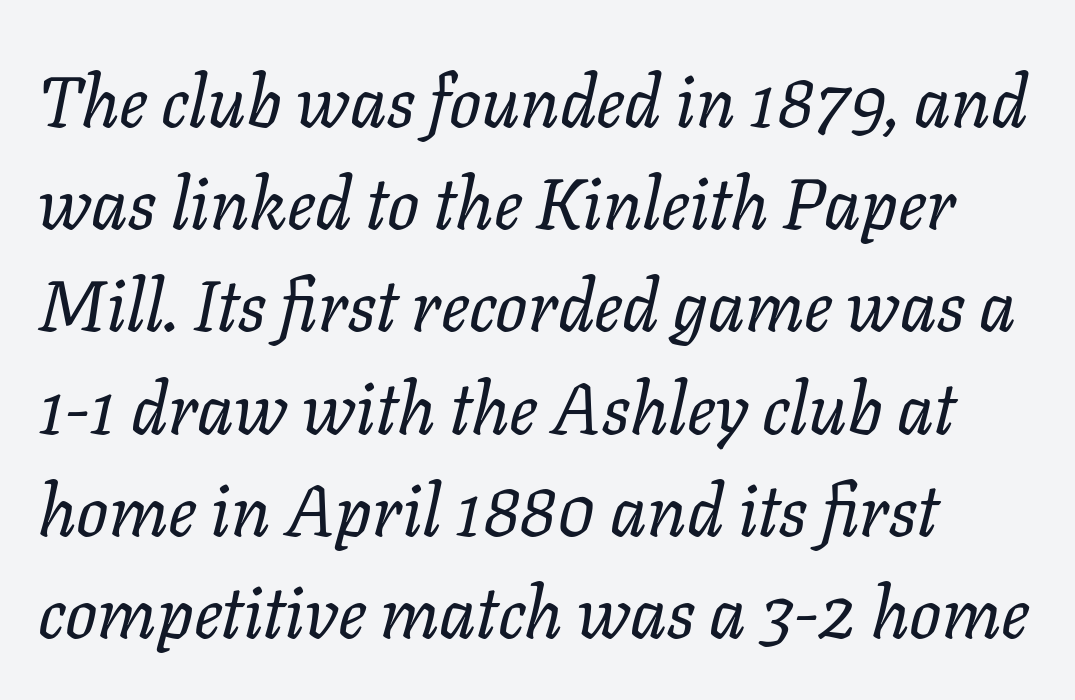
The image shows 71 px regular-weight type, italic (leaning right); set normal line spacing (1.44x), normal letter spacing, not underlined; low stroke contrast and a medium x-height.
